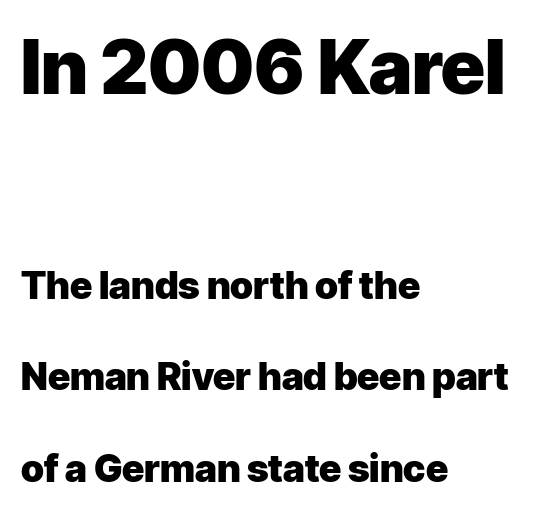
{"serif": "no", "italic": "no", "bold": "yes", "weight": "heavy", "width": "normal", "stroke_contrast": "low", "x_height": "medium", "monospaced": "no", "underline": "no", "align": "left", "line_spacing": "loose", "line_spacing_ratio": 2.41, "letter_spacing": "normal", "letter_spacing_em": 0.0, "larger_block": "first", "size_ratio": 1.97, "glyph_px": 75}
